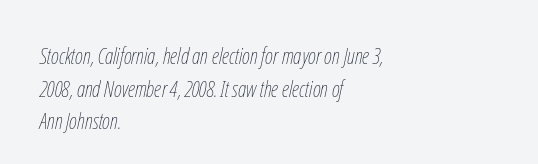
{"italic": "yes", "lean": "right", "slant_degrees": 12, "bold": "no", "underline": "no", "align": "left", "line_spacing": "normal", "line_spacing_ratio": 1.48, "letter_spacing": "normal", "letter_spacing_em": 0.0, "glyph_px": 22}
